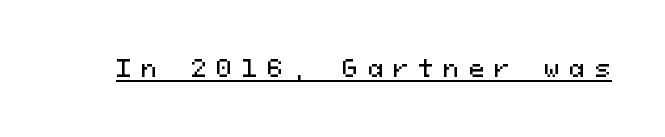
{"italic": "no", "underline": "yes", "letter_spacing": "wide", "letter_spacing_em": 0.43, "glyph_px": 23}
